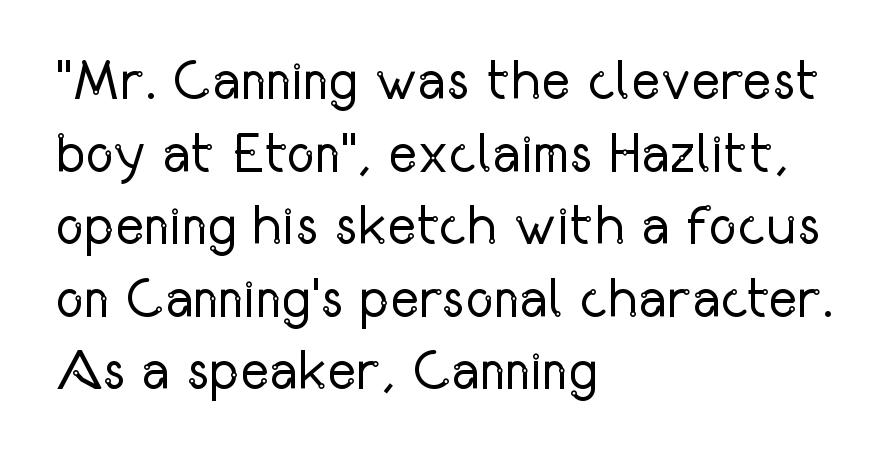
Q: Is the text bold? A: No.
Q: Is the text italic (slanted)? A: No, it is upright.
Q: Is the typeface a serif or a sans-serif typeface? A: Sans-serif.
Q: Is the text underlined? A: No.
Q: How is the paragraph aligned? A: Left-aligned.
Q: Is the spacing between letters normal or unusually wide? A: Normal.
Q: Is the spacing between lines tight, normal or loose? A: Normal.
Q: Width (condensed, normal, or wide)? A: Condensed.
Q: Stroke contrast? A: Low.
Q: x-height? A: Medium.
Q: Monospaced? A: No.
